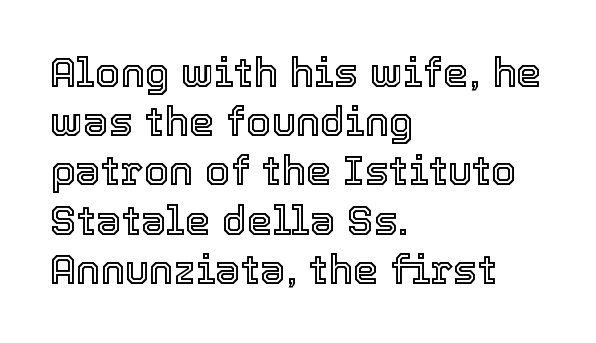
{"italic": "no", "width": "normal", "x_height": "medium", "monospaced": "no", "underline": "no", "align": "left", "line_spacing_ratio": 1.2, "letter_spacing": "normal", "letter_spacing_em": 0.0, "glyph_px": 41}
